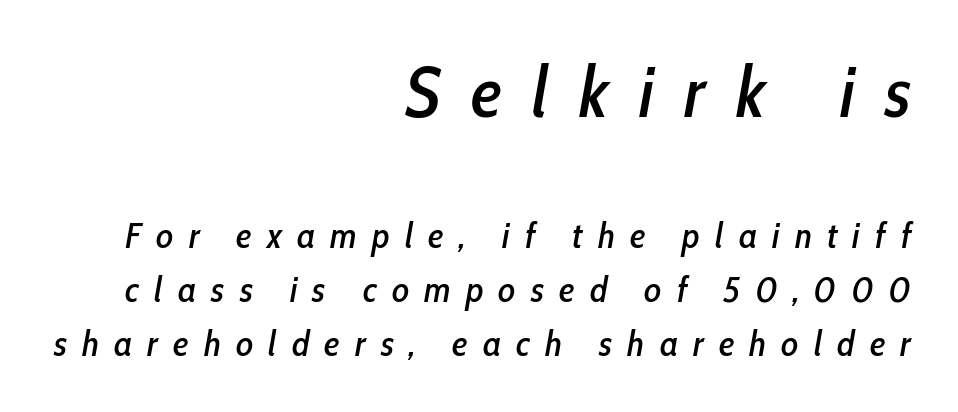
Q: Is the text italic (slanted)? A: Yes, it leans right by about 10 degrees.
Q: Is the text underlined? A: No.
Q: How is the paragraph aligned? A: Right-aligned.
Q: Is the spacing between letters normal or unusually wide? A: Unusually wide.
Q: Is the spacing between lines tight, normal or loose? A: Normal.
Q: Which block of text is set in a larger size, the first (top) or the second (bottom)? A: The first (top) one.
Q: Width (condensed, normal, or wide)? A: Condensed.
Q: Stroke contrast? A: Low.
Q: x-height? A: Medium.
Q: Monospaced? A: No.
